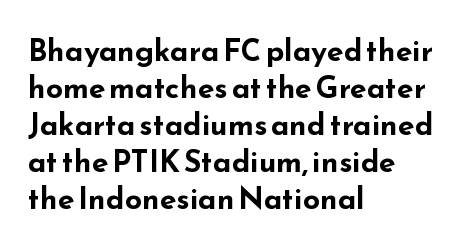
Do the characters align in a grid? No, the font is proportional. The passage shown is not underscored anywhere. The typography opts for an upright posture over an oblique one. These lines keep a tight, regular rhythm from letter to letter. Each line starts at the same left margin while the right side varies. You can tell from the bare stems that sans-serif type was used.
